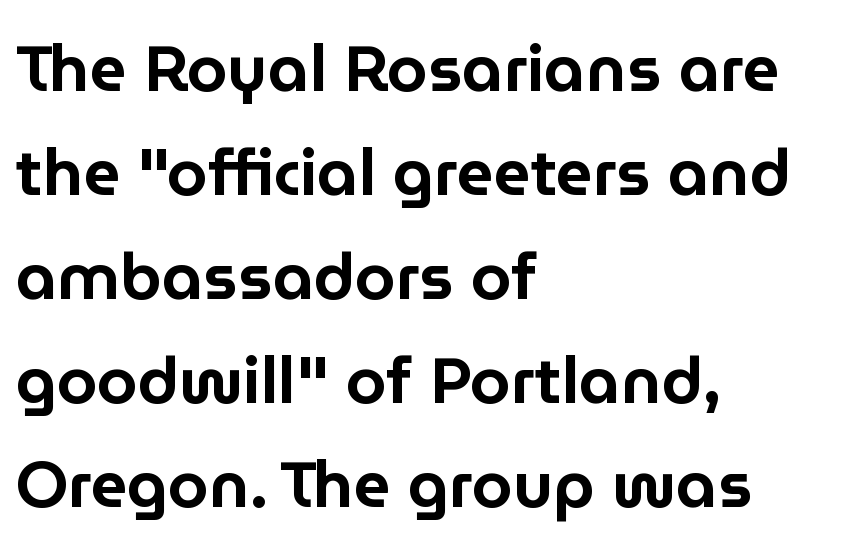
The image shows 65 px sans-serif type, upright; set left-aligned, normal line spacing (1.6x), normal letter spacing, not underlined; low stroke contrast and a medium x-height.
